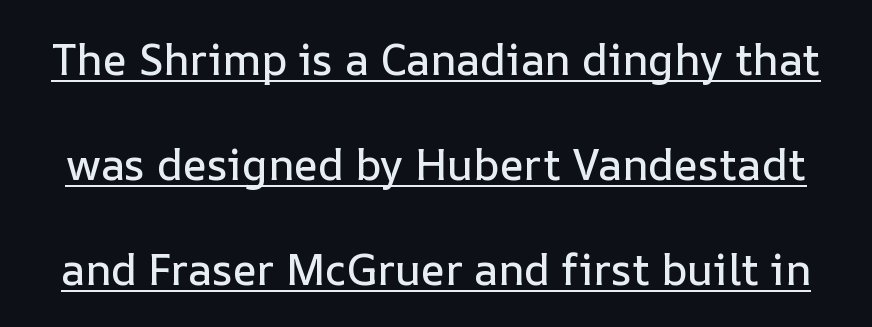
Q: Is the text italic (slanted)? A: No, it is upright.
Q: Is the text underlined? A: Yes.
Q: Is the spacing between letters normal or unusually wide? A: Normal.
Q: Is the spacing between lines tight, normal or loose? A: Loose.
Q: Width (condensed, normal, or wide)? A: Normal.
Q: Stroke contrast? A: Low.
Q: x-height? A: Medium.
Q: Monospaced? A: No.
